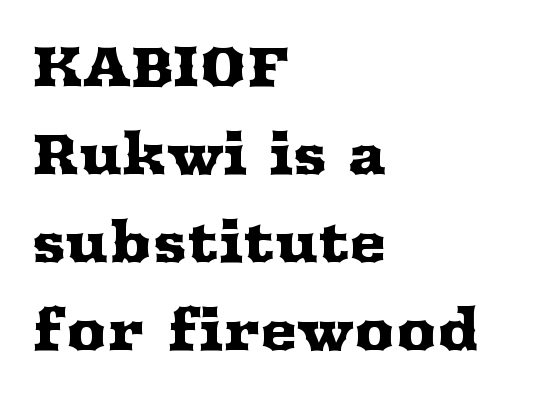
Q: Is the text italic (slanted)? A: No, it is upright.
Q: Is the typeface a serif or a sans-serif typeface? A: Serif.
Q: Is the text underlined? A: No.
Q: How is the paragraph aligned? A: Left-aligned.
Q: Is the spacing between letters normal or unusually wide? A: Normal.
Q: Is the spacing between lines tight, normal or loose? A: Normal.
Q: Width (condensed, normal, or wide)? A: Wide.
Q: Stroke contrast? A: Medium.
Q: x-height? A: Medium.
Q: Monospaced? A: No.
